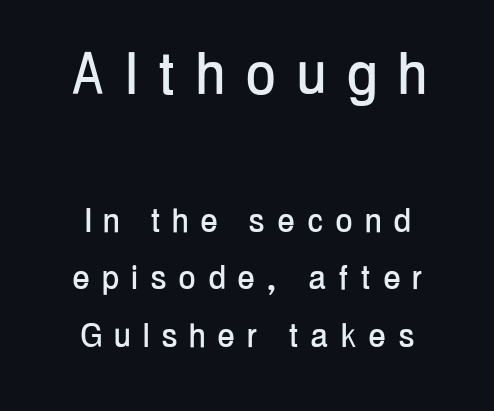
{"serif": "no", "italic": "no", "width": "condensed", "stroke_contrast": "low", "x_height": "medium", "monospaced": "no", "underline": "no", "align": "center", "line_spacing": "normal", "line_spacing_ratio": 1.44, "letter_spacing": "wide", "letter_spacing_em": 0.33, "larger_block": "first", "size_ratio": 1.75, "glyph_px": 70}
